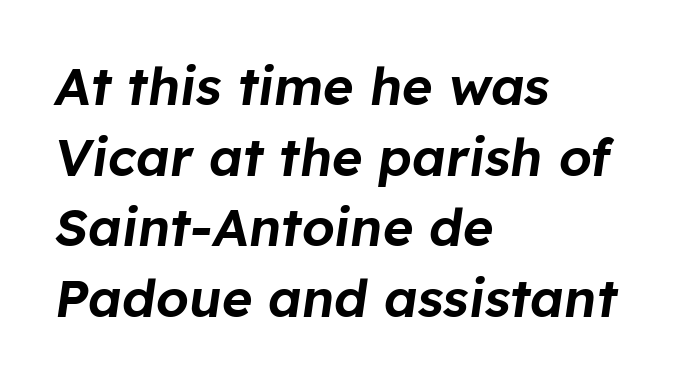
These lines sit exactly where default settings would place them. The typography opts for an oblique posture over an upright one. Unmarked baselines from the first word to the last. These lines are set flush left with a ragged right edge. Note the varied advance widths — an 'i' is clearly narrower than an 'm'.
